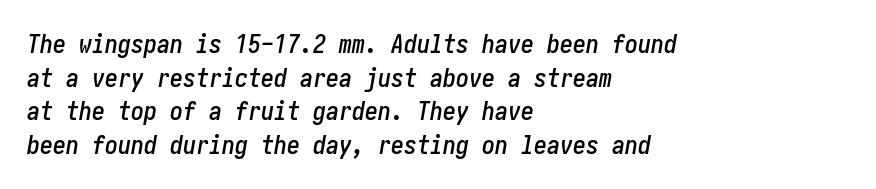
{"italic": "yes", "lean": "right", "slant_degrees": 10, "underline": "no", "align": "left", "line_spacing": "normal", "line_spacing_ratio": 1.29, "letter_spacing": "normal", "letter_spacing_em": 0.0, "glyph_px": 26}
